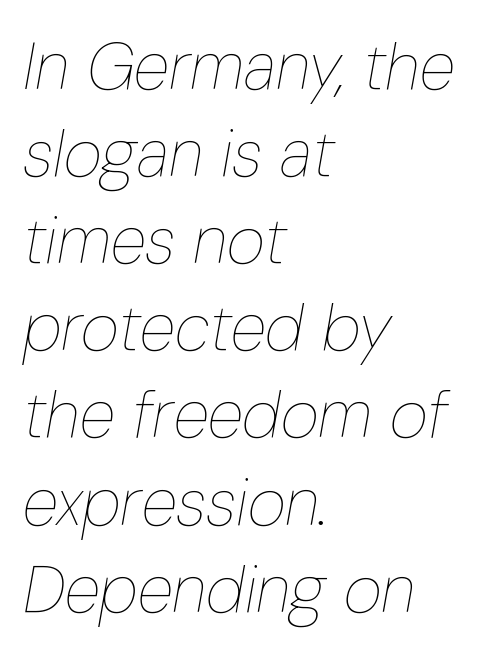
{"italic": "yes", "lean": "right", "slant_degrees": 10, "bold": "no", "weight": "thin", "width": "condensed", "stroke_contrast": "low", "x_height": "medium", "monospaced": "no", "underline": "no", "align": "left", "line_spacing": "normal", "line_spacing_ratio": 1.32, "letter_spacing": "normal", "letter_spacing_em": 0.0, "glyph_px": 66}
